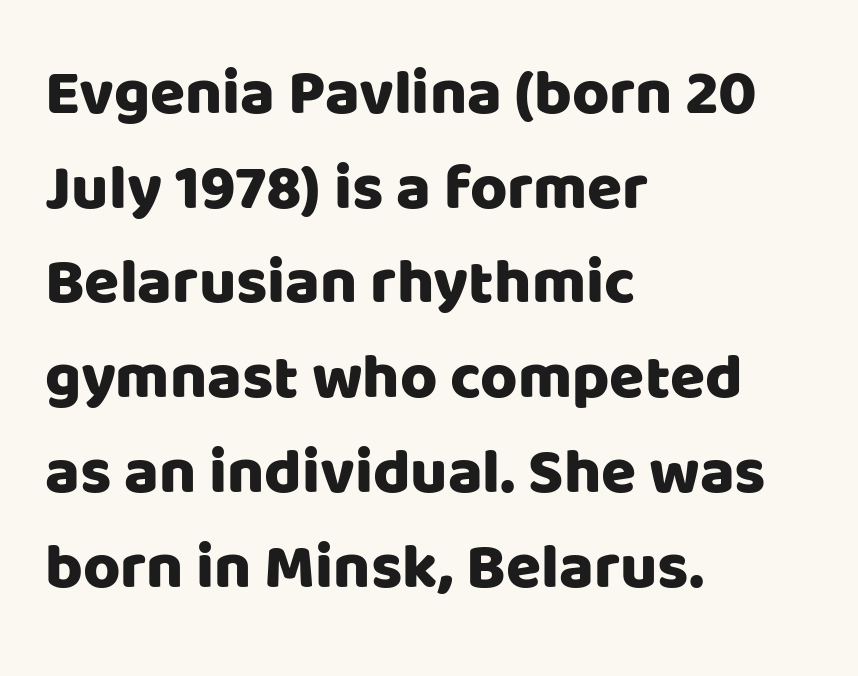
The image shows 64 px sans-serif type, upright; set left-aligned, normal line spacing (1.48x), normal letter spacing, not underlined; low stroke contrast and a large x-height.
